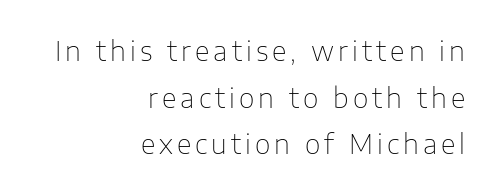
The image shows 27 px text type, upright; set right-aligned, line spacing 1.73x, not underlined.
